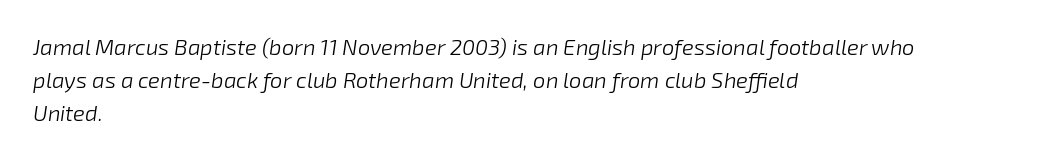
Q: Is the text bold? A: No.
Q: Is the text italic (slanted)? A: Yes, it leans right by about 8 degrees.
Q: Is the text underlined? A: No.
Q: How is the paragraph aligned? A: Left-aligned.
Q: Is the spacing between letters normal or unusually wide? A: Normal.
Q: Is the spacing between lines tight, normal or loose? A: Normal.
